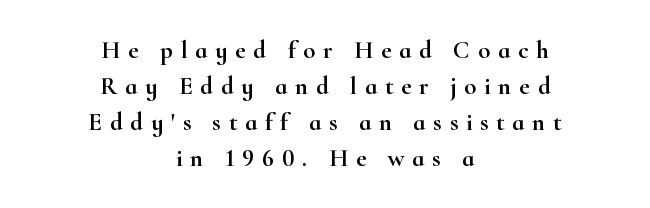
{"italic": "no", "underline": "no", "align": "center", "line_spacing": "normal", "line_spacing_ratio": 1.44, "letter_spacing": "wide", "letter_spacing_em": 0.31, "glyph_px": 25}
